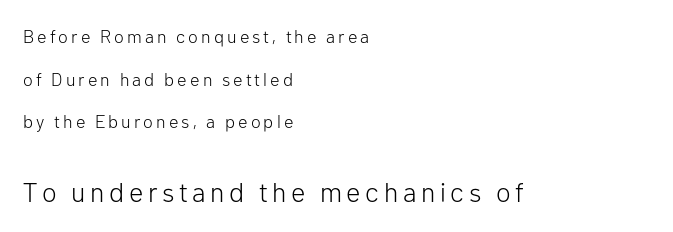
{"italic": "no", "bold": "no", "underline": "no", "align": "left", "line_spacing": "loose", "line_spacing_ratio": 2.37, "larger_block": "second", "size_ratio": 1.5, "glyph_px": 27}
